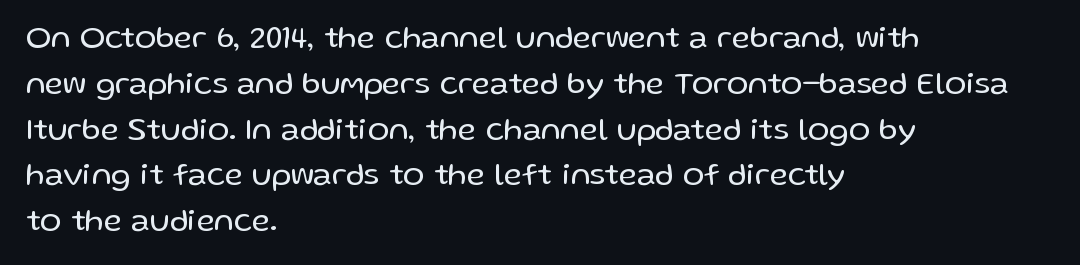
Q: Is the text bold? A: No.
Q: Is the text italic (slanted)? A: No, it is upright.
Q: Is the typeface a serif or a sans-serif typeface? A: Sans-serif.
Q: Is the text underlined? A: No.
Q: How is the paragraph aligned? A: Left-aligned.
Q: Is the spacing between letters normal or unusually wide? A: Normal.
Q: Is the spacing between lines tight, normal or loose? A: Normal.
Q: Width (condensed, normal, or wide)? A: Normal.
Q: Stroke contrast? A: Low.
Q: x-height? A: Medium.
Q: Monospaced? A: No.
